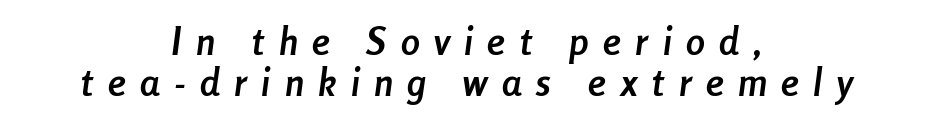
Q: Is the text bold? A: Yes.
Q: Is the text italic (slanted)? A: Yes, it leans right by about 8 degrees.
Q: Is the text underlined? A: No.
Q: How is the paragraph aligned? A: Centered.
Q: Is the spacing between letters normal or unusually wide? A: Unusually wide.
Q: Is the spacing between lines tight, normal or loose? A: Tight.
Q: Width (condensed, normal, or wide)? A: Condensed.
Q: Stroke contrast? A: Low.
Q: x-height? A: Medium.
Q: Monospaced? A: No.
